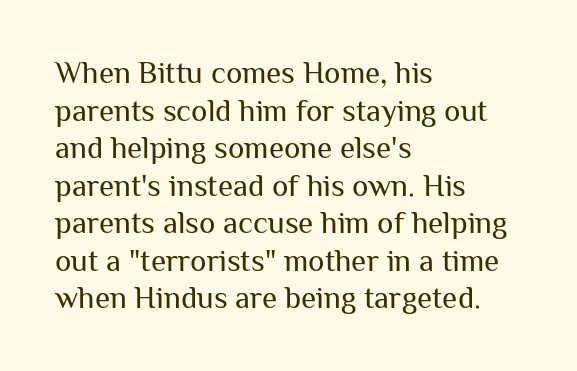
{"serif": "no", "italic": "no", "bold": "no", "weight": "regular", "width": "normal", "stroke_contrast": "medium", "x_height": "medium", "monospaced": "no", "underline": "no", "align": "left", "line_spacing_ratio": 1.21, "letter_spacing": "normal", "letter_spacing_em": 0.0, "glyph_px": 31}
